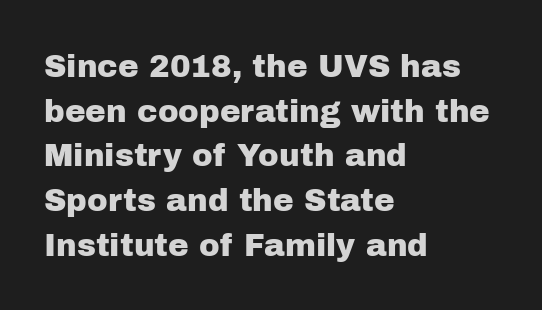
{"serif": "no", "italic": "no", "width": "normal", "stroke_contrast": "low", "x_height": "medium", "monospaced": "no", "underline": "no", "align": "left", "line_spacing": "normal", "line_spacing_ratio": 1.44, "letter_spacing": "normal", "letter_spacing_em": 0.0, "glyph_px": 31}
